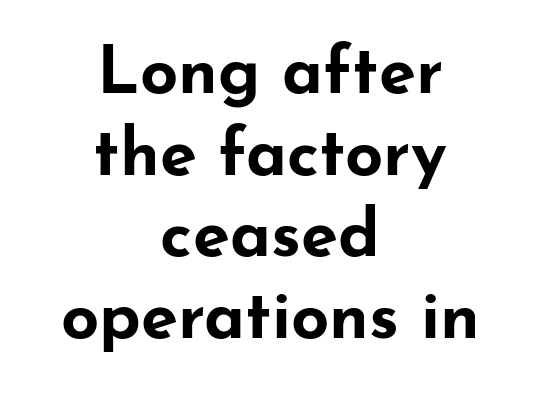
You could not count columns in this text — the font is proportionally spaced. Students, note that the glyphs here touch the page at normal intervals. The letters are bold, with thick, heavy strokes. The text was rendered using a sans face with plain stroke endings. Both edges are ragged and mirror each other, which tells us the setting is centered. In terms of posture, this sample is upright.
